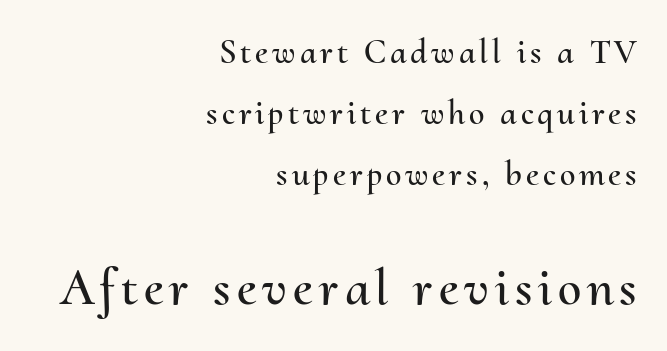
Q: Is the text italic (slanted)? A: No, it is upright.
Q: Is the text underlined? A: No.
Q: How is the paragraph aligned? A: Right-aligned.
Q: Which block of text is set in a larger size, the first (top) or the second (bottom)? A: The second (bottom) one.
Q: Width (condensed, normal, or wide)? A: Normal.
Q: Stroke contrast? A: Medium.
Q: x-height? A: Small.
Q: Monospaced? A: No.
